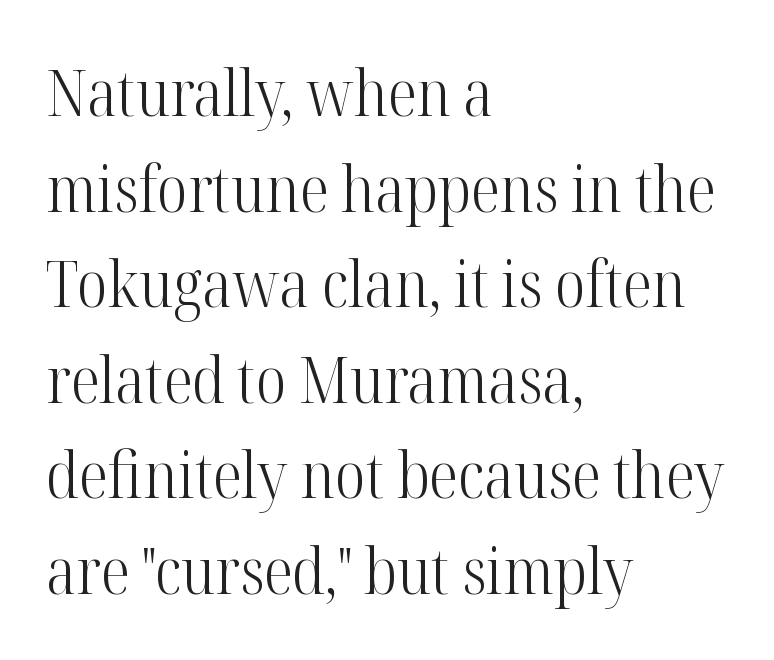
Stroke terminals: seriffed. The face used here is proportionally spaced, like ordinary book or web type. No heavy texture on the line: the type isn't bold. Words float on clear page, feet unadorned. Compared with a centered layout, this one pins lines to the left instead. No italicization has been applied; the sample stays upright.
